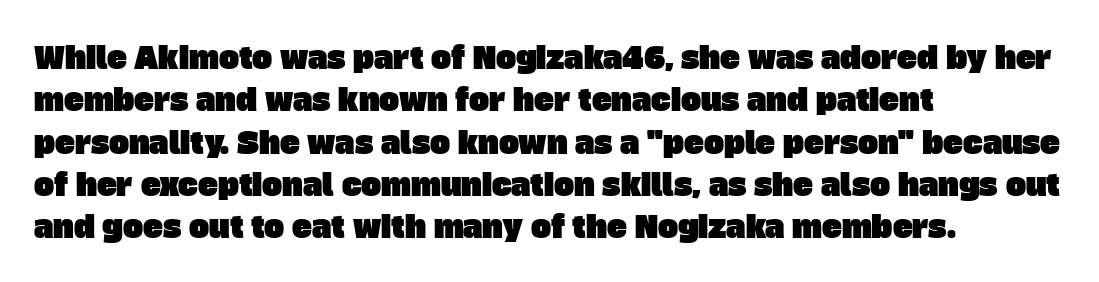
Character widths vary here, with narrow letters taking less room than wide ones. Students, note that the glyphs here touch the page at normal intervals. The glyphs are unaccompanied by any horizontal stroke below them. Typographically, this falls in the sans-serif category.
